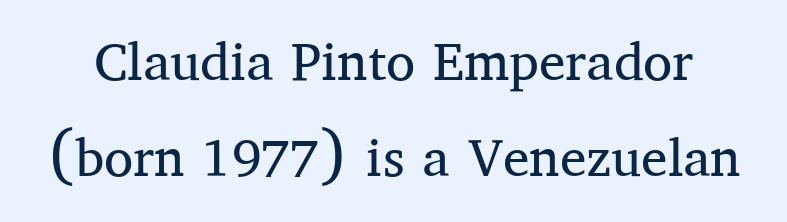
The image shows 53 px regular-weight serif type, upright; set line spacing 1.82x, normal letter spacing, not underlined; medium stroke contrast and a medium x-height.
